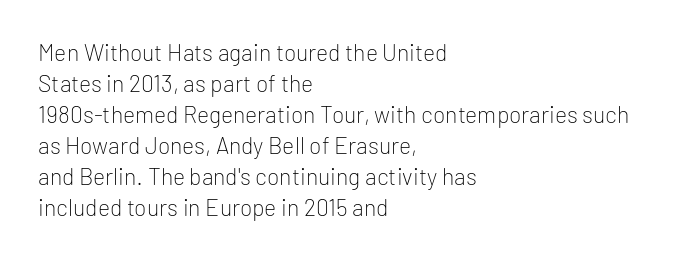
{"italic": "no", "bold": "no", "underline": "no", "align": "left", "line_spacing": "normal", "line_spacing_ratio": 1.35, "letter_spacing": "normal", "letter_spacing_em": 0.0, "glyph_px": 23}
